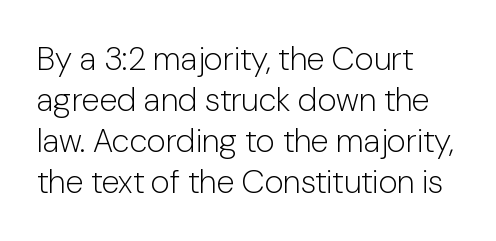
Q: Is the text bold? A: No.
Q: Is the text italic (slanted)? A: No, it is upright.
Q: Is the typeface a serif or a sans-serif typeface? A: Sans-serif.
Q: Is the text underlined? A: No.
Q: How is the paragraph aligned? A: Left-aligned.
Q: Is the spacing between letters normal or unusually wide? A: Normal.
Q: Width (condensed, normal, or wide)? A: Normal.
Q: Stroke contrast? A: Low.
Q: x-height? A: Medium.
Q: Monospaced? A: No.
